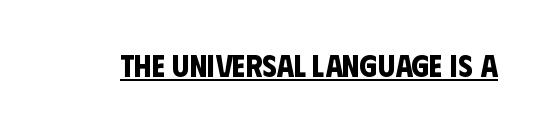
Q: Is the text bold? A: Yes.
Q: Is the typeface a serif or a sans-serif typeface? A: Sans-serif.
Q: Is the text underlined? A: Yes.
Q: Is the spacing between letters normal or unusually wide? A: Normal.
Q: Width (condensed, normal, or wide)? A: Condensed.
Q: Stroke contrast? A: Low.
Q: x-height? A: Large.
Q: Monospaced? A: No.
